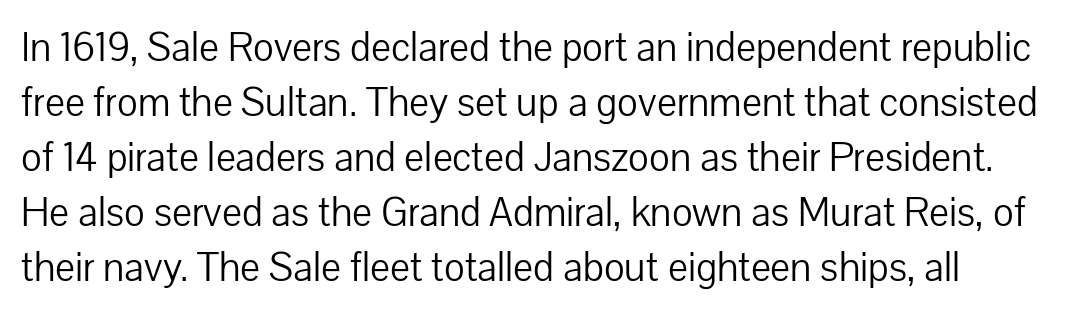
{"serif": "no", "italic": "no", "bold": "no", "weight": "light", "width": "normal", "stroke_contrast": "low", "x_height": "medium", "monospaced": "no", "underline": "no", "line_spacing": "normal", "line_spacing_ratio": 1.31, "letter_spacing": "normal", "letter_spacing_em": 0.0, "glyph_px": 42}
